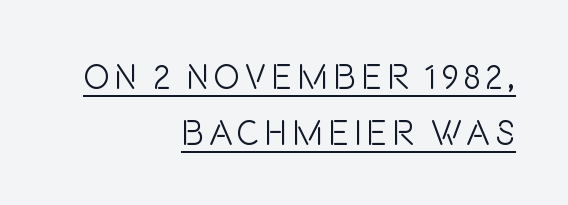
The image shows 35 px light, condensed sans-serif type, upright; set right-aligned, normal line spacing (1.61x), underlined; low stroke contrast and a large x-height.
